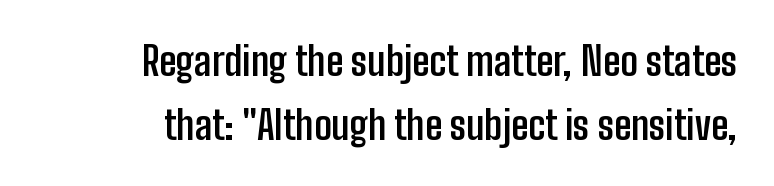
{"serif": "no", "italic": "no", "bold": "yes", "weight": "semibold", "width": "condensed", "stroke_contrast": "low", "x_height": "medium", "monospaced": "no", "underline": "no", "line_spacing": "normal", "line_spacing_ratio": 1.63, "letter_spacing": "normal", "letter_spacing_em": 0.0, "glyph_px": 39}
